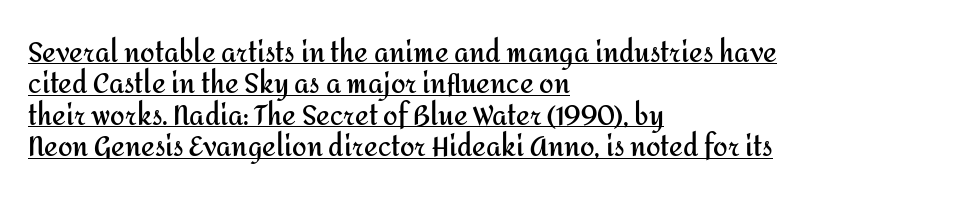
The image shows 26 px bold type, upright; set left-aligned, line spacing 1.21x, normal letter spacing, underlined.
